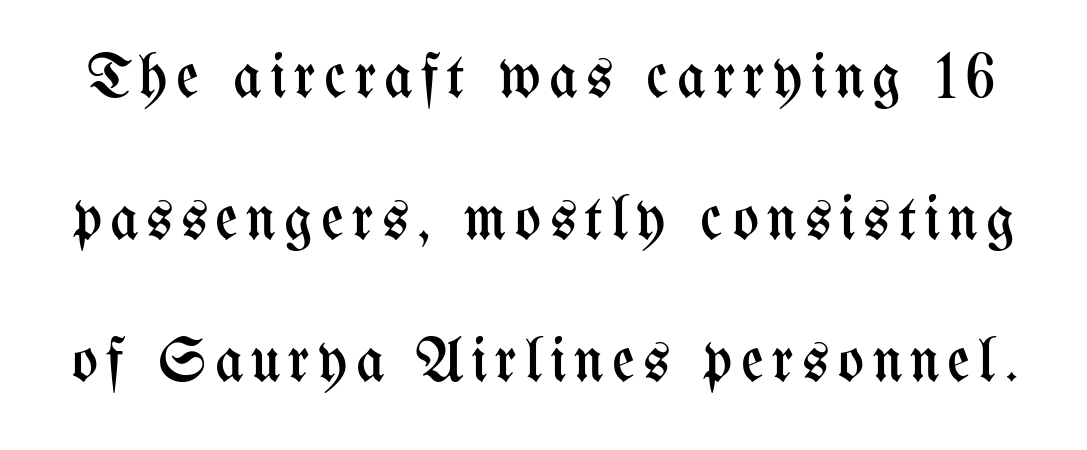
The block of text is sparse from top to bottom, with ample space between rows. Each letter keeps its own natural width here, so spacing adapts to shape. Letters have the restrained weight of plain body copy at most. Lines of text with bare space underneath. If you drew a line through each stem, it would be perfectly vertical.
